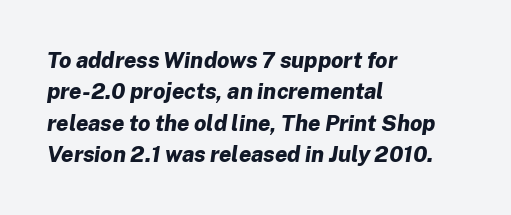
The image shows 22 px bold type, italic (leaning right); set left-aligned, normal line spacing (1.43x), normal letter spacing, not underlined.
